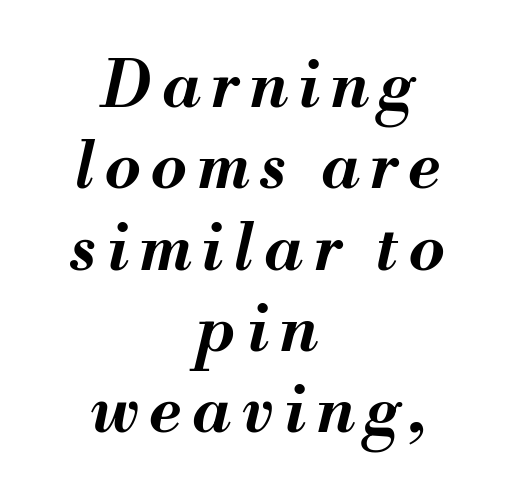
The letters are bold, with thick, heavy strokes. This sample keeps an unexceptional amount of space between lines. Reading down the block, each line starts at a different indent, mirrored at its end. Think of a printed novel: that variable character pitch is what you see here. Nobody drew a line under any word here. Quick note: italic.
